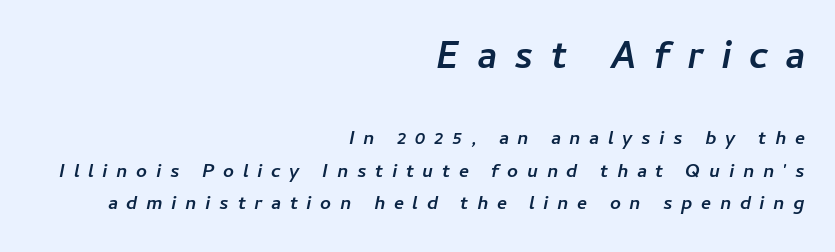
The image shows 38 px semibold type, italic (leaning right); set right-aligned, line spacing 1.71x, unusually wide letter spacing (+0.45 em), not underlined; the first (top) block is 2.0x larger; low stroke contrast and a medium x-height.
